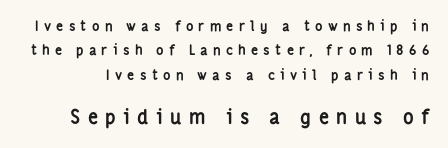
Compared with typical body copy, the letter spacing here is much looser. Lines of text with bare space underneath. Typesetter's note: full bold, strokes at maximum text heaviness. Posture: vertical. Typesetter's note — lower block bumped up in size, upper block left smaller.
